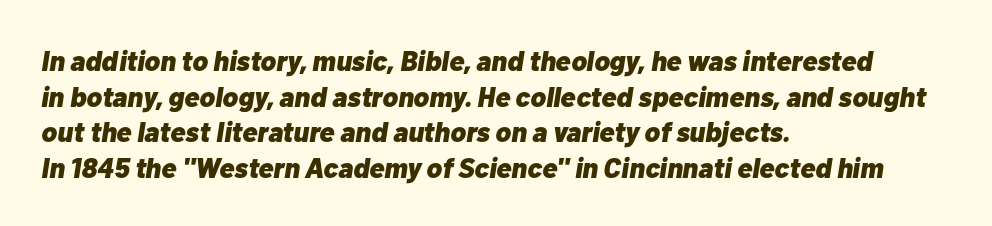
You could not count columns in this text — the font is proportionally spaced. A typesetter would call this leading conventional body-copy spacing. The whole block is typeset with a tilt. Check the space under the baseline: it is left empty.
